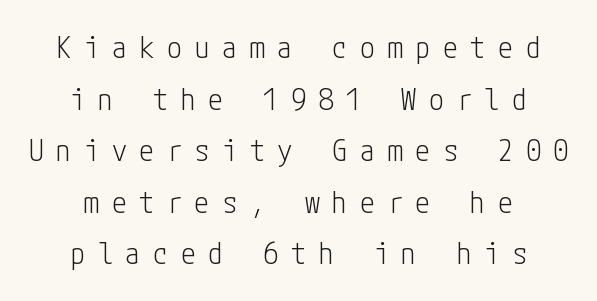
Q: Is the text bold? A: No.
Q: Is the text italic (slanted)? A: No, it is upright.
Q: Is the typeface a serif or a sans-serif typeface? A: Sans-serif.
Q: Is the text underlined? A: No.
Q: How is the paragraph aligned? A: Centered.
Q: Is the spacing between letters normal or unusually wide? A: Unusually wide.
Q: Width (condensed, normal, or wide)? A: Condensed.
Q: Stroke contrast? A: Low.
Q: x-height? A: Medium.
